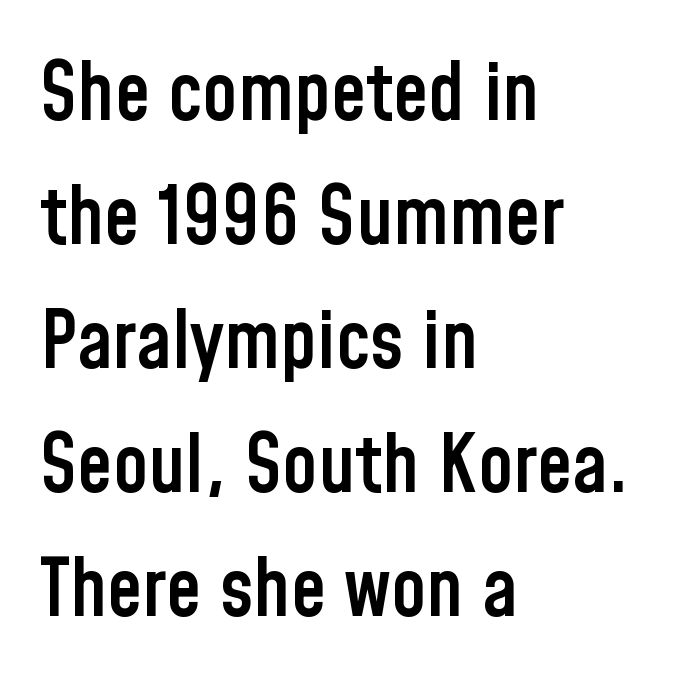
Q: Is the text bold? A: Semi-bold.
Q: Is the text italic (slanted)? A: No, it is upright.
Q: Is the typeface a serif or a sans-serif typeface? A: Sans-serif.
Q: Is the text underlined? A: No.
Q: How is the paragraph aligned? A: Left-aligned.
Q: Is the spacing between letters normal or unusually wide? A: Normal.
Q: Is the spacing between lines tight, normal or loose? A: Normal.
Q: Width (condensed, normal, or wide)? A: Condensed.
Q: Stroke contrast? A: Low.
Q: x-height? A: Medium.
Q: Monospaced? A: No.
